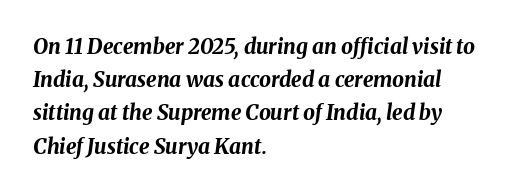
The image shows 21 px bold type, italic (leaning right); set left-aligned, normal line spacing (1.58x), normal letter spacing, not underlined.
